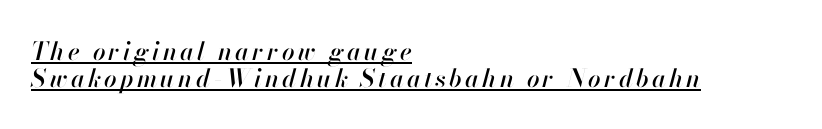
{"italic": "yes", "lean": "right", "slant_degrees": 13, "underline": "yes", "align": "left", "line_spacing": "tight", "line_spacing_ratio": 1.09, "glyph_px": 25}
